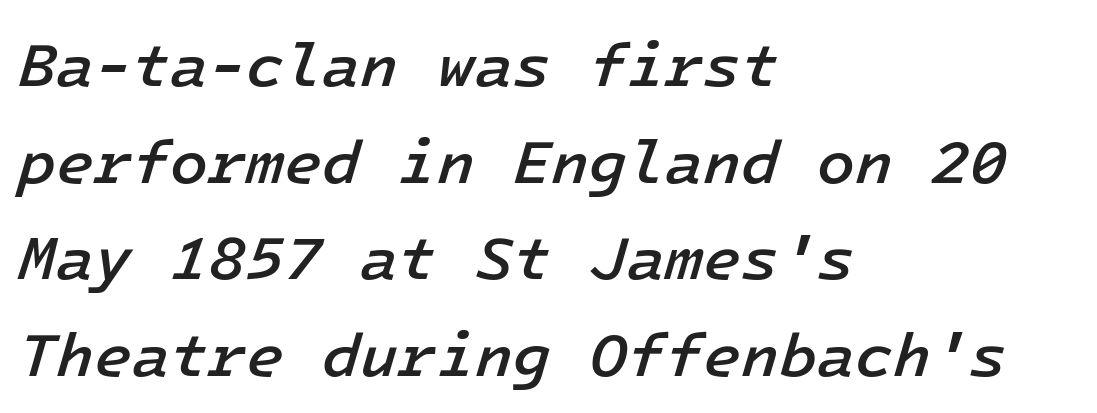
Each word holds together tightly as a unit, with standard inter-letter gaps. Tall strokes in this sample are angled rather than plumb. Its strokes are somewhat broadened, the hallmark of semibold type. Rule under the text: the space is simply empty.
